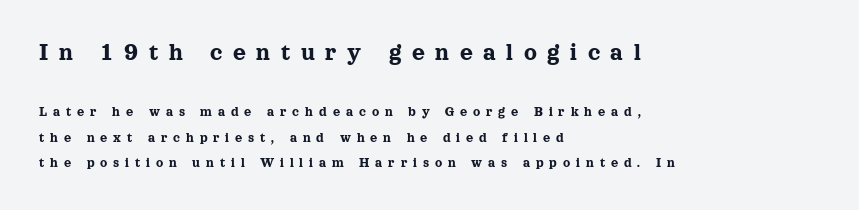
Does the bottom block carry the larger type? No, the top block does. The letters stand straight up with perfectly vertical stems. What stands out about the letter spacing? Its width — letters are far apart. The words here are not underlined. In CSS terms this would be text-align: left.
